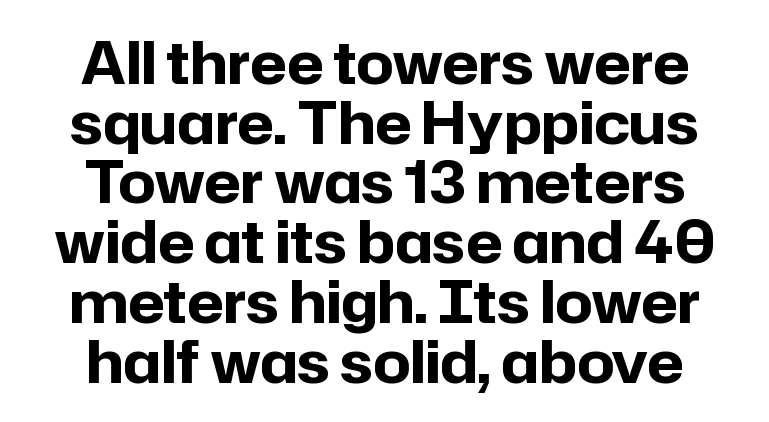
{"serif": "no", "italic": "no", "bold": "yes", "weight": "bold", "width": "normal", "stroke_contrast": "low", "x_height": "medium", "monospaced": "no", "underline": "no", "align": "center", "line_spacing": "tight", "line_spacing_ratio": 1.03, "letter_spacing": "normal", "letter_spacing_em": 0.0, "glyph_px": 58}
